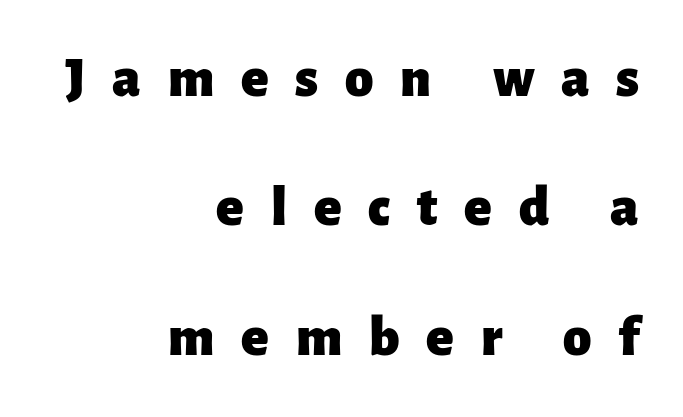
{"serif": "no", "italic": "no", "bold": "yes", "weight": "heavy", "width": "normal", "stroke_contrast": "low", "x_height": "medium", "monospaced": "no", "underline": "no", "align": "right", "line_spacing": "loose", "line_spacing_ratio": 2.27, "letter_spacing": "wide", "letter_spacing_em": 0.47, "glyph_px": 57}
